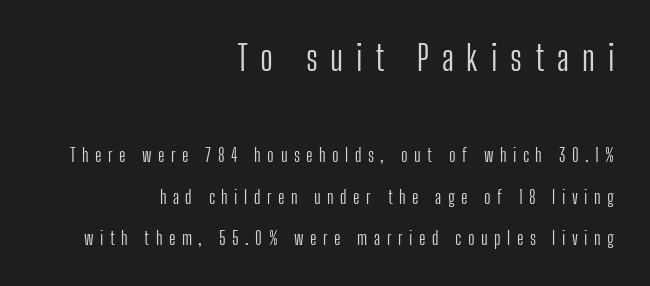
{"serif": "no", "italic": "no", "bold": "no", "weight": "light", "width": "condensed", "stroke_contrast": "low", "x_height": "medium", "monospaced": "no", "underline": "no", "align": "right", "line_spacing": "loose", "line_spacing_ratio": 2.3, "letter_spacing": "wide", "letter_spacing_em": 0.36, "larger_block": "first", "size_ratio": 1.94, "glyph_px": 35}
